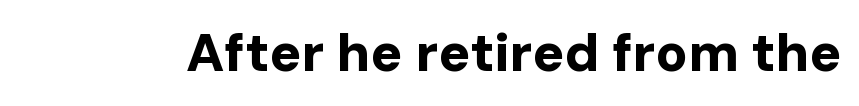
Q: Is the text bold? A: Yes.
Q: Is the text italic (slanted)? A: No, it is upright.
Q: Is the typeface a serif or a sans-serif typeface? A: Sans-serif.
Q: Is the text underlined? A: No.
Q: Is the spacing between letters normal or unusually wide? A: Normal.
Q: Width (condensed, normal, or wide)? A: Normal.
Q: Stroke contrast? A: Low.
Q: x-height? A: Medium.
Q: Monospaced? A: No.
